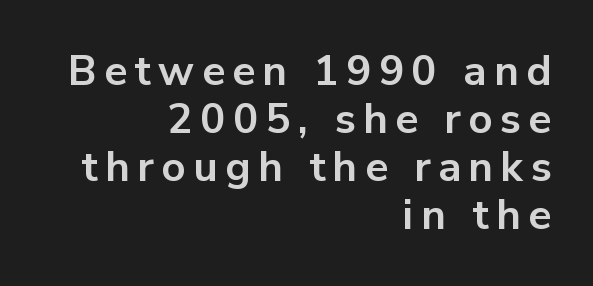
The image shows 42 px bold sans-serif type, upright; set right-aligned, tight line spacing (1.14x), not underlined; low stroke contrast and a medium x-height.
